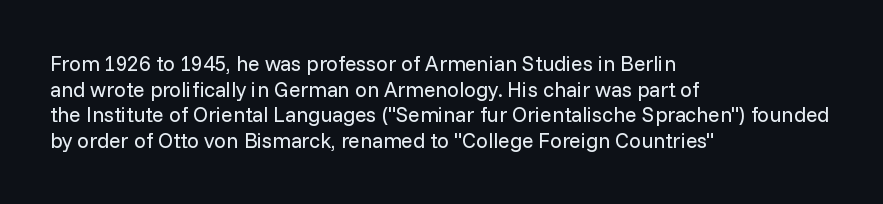
Does extra space separate the letters? No, they use regular spacing. The passage is arranged the way most books set body copy — flush left. The area under the type is left untouched. The face looks like a standard text weight, possibly lighter. Notice how the stems are strictly vertical — no italics here.
